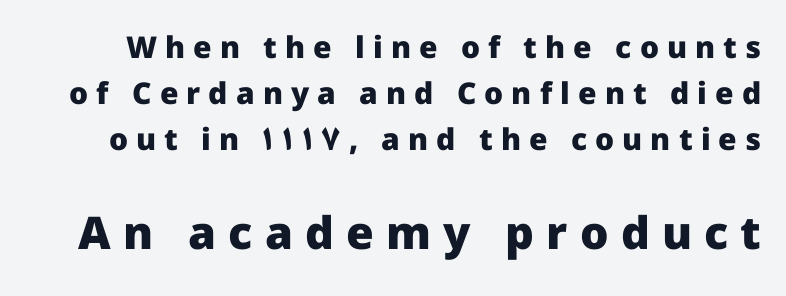
Q: Is the text bold? A: Yes.
Q: Is the text italic (slanted)? A: No, it is upright.
Q: Is the typeface a serif or a sans-serif typeface? A: Sans-serif.
Q: Is the text underlined? A: No.
Q: Is the spacing between letters normal or unusually wide? A: Unusually wide.
Q: Is the spacing between lines tight, normal or loose? A: Normal.
Q: Which block of text is set in a larger size, the first (top) or the second (bottom)? A: The second (bottom) one.
Q: Width (condensed, normal, or wide)? A: Normal.
Q: Stroke contrast? A: Low.
Q: x-height? A: Medium.
Q: Monospaced? A: No.
